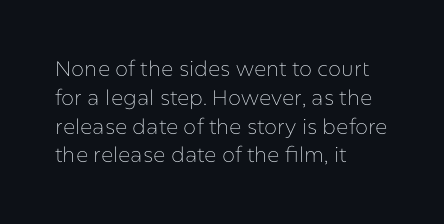
Q: Is the text bold? A: No.
Q: Is the text italic (slanted)? A: No, it is upright.
Q: Is the text underlined? A: No.
Q: How is the paragraph aligned? A: Left-aligned.
Q: Is the spacing between letters normal or unusually wide? A: Normal.
Q: Is the spacing between lines tight, normal or loose? A: Normal.
